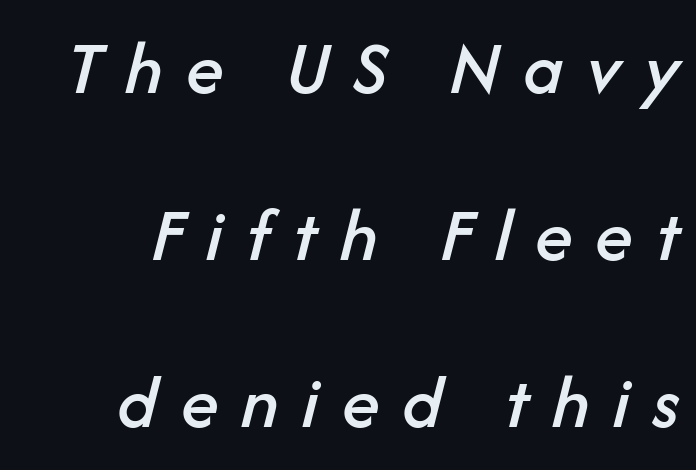
Quick note: interline space is abundant. You could not count columns in this text — the font is proportionally spaced. The words here are not underlined. Visually the block forms a straight wall on the right and a jagged coastline on the left.
